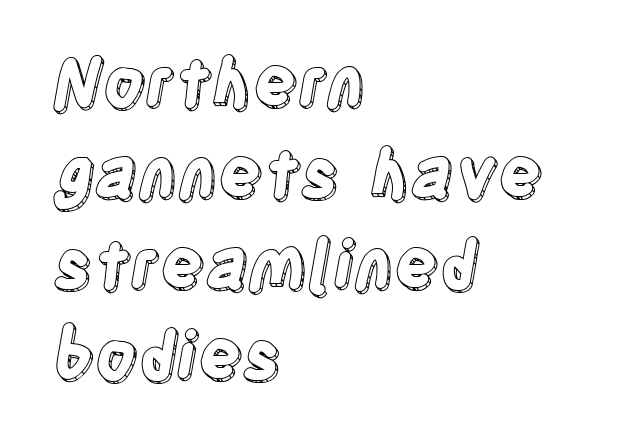
This block has exactly the height ordinary leading produces. Just letters on the line, the space beneath them empty. The paragraph shown leans on its left margin. This rendering leaves character spacing at its baseline value. The passage shown is typed in a proportional face where columns would drift.
